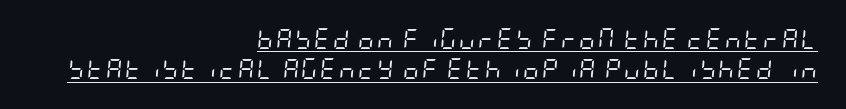
The image shows 20 px text type, italic (leaning right); set right-aligned, normal line spacing (1.51x), underlined.
